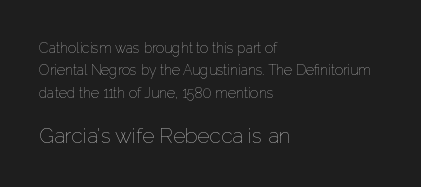
No extra tracking has been applied to these lines. Caption: multi-line text, flush left, ragged right. The face used here appears at its bigger size in the lower chunk. The rendering uses a moderate line-height, typical for paragraphs.
